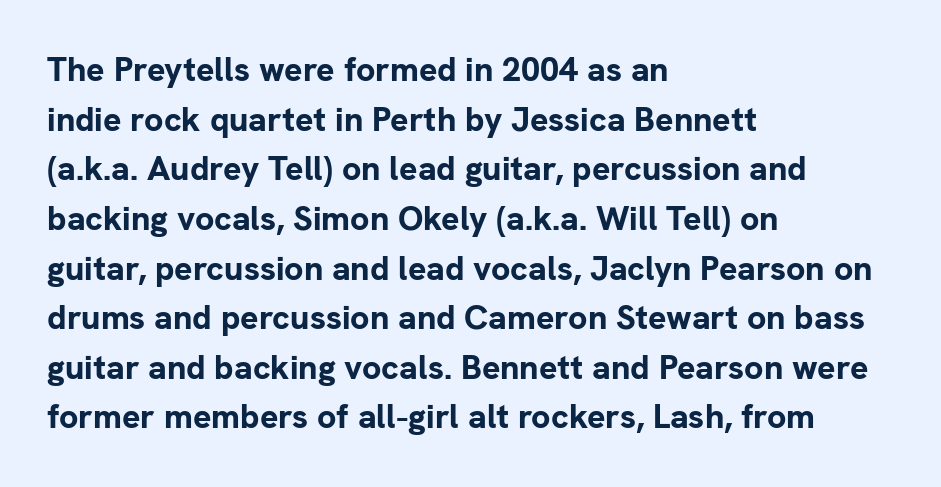
Notice how thick the strokes are: this is what a full bold looks like. Is this a fixed-width face? No — the glyphs have proportional, varying widths. Glyph-to-glyph distance matches everyday printed text. Examine the stroke ends and you'll find no serifs.
